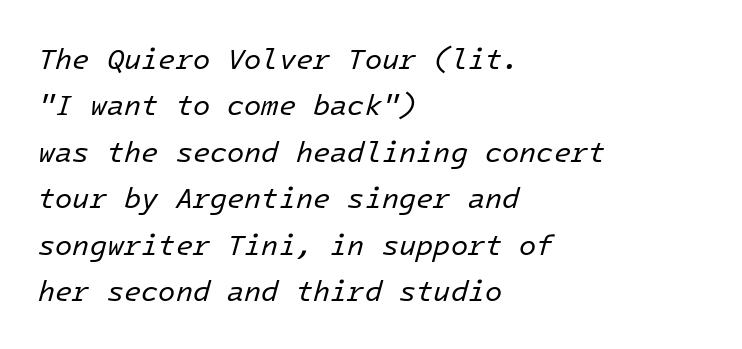
The image shows 28 px regular-weight type, italic (leaning right); set left-aligned, normal line spacing (1.66x), normal letter spacing, not underlined; low stroke contrast and a medium x-height.
